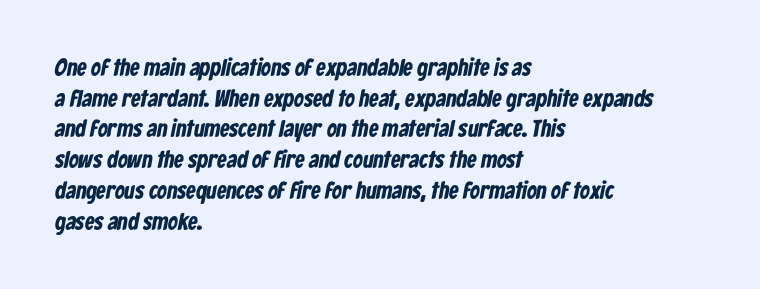
Q: Is the text bold? A: Yes.
Q: Is the text underlined? A: No.
Q: How is the paragraph aligned? A: Left-aligned.
Q: Is the spacing between letters normal or unusually wide? A: Normal.
Q: Is the spacing between lines tight, normal or loose? A: Normal.
